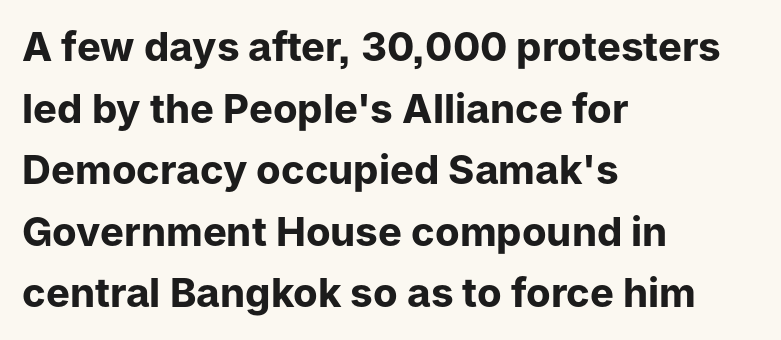
{"serif": "no", "italic": "no", "bold": "yes", "weight": "bold", "width": "normal", "stroke_contrast": "low", "x_height": "medium", "monospaced": "no", "underline": "no", "align": "left", "line_spacing": "normal", "line_spacing_ratio": 1.54, "letter_spacing": "normal", "letter_spacing_em": 0.0, "glyph_px": 40}
